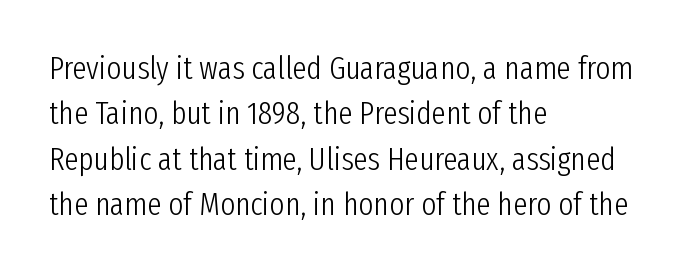
Q: Is the text bold? A: No.
Q: Is the text italic (slanted)? A: No, it is upright.
Q: Is the typeface a serif or a sans-serif typeface? A: Sans-serif.
Q: Is the text underlined? A: No.
Q: How is the paragraph aligned? A: Left-aligned.
Q: Is the spacing between letters normal or unusually wide? A: Normal.
Q: Is the spacing between lines tight, normal or loose? A: Normal.
Q: Width (condensed, normal, or wide)? A: Condensed.
Q: Stroke contrast? A: Low.
Q: x-height? A: Medium.
Q: Monospaced? A: No.
